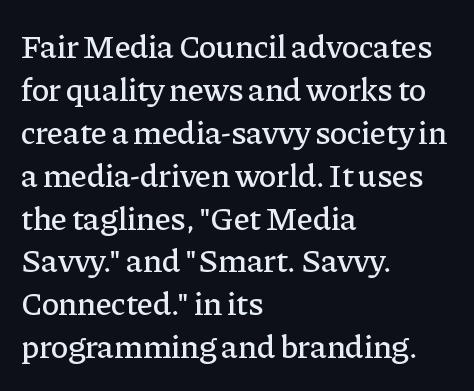
Q: Is the text italic (slanted)? A: No, it is upright.
Q: Is the typeface a serif or a sans-serif typeface? A: Serif.
Q: Is the text underlined? A: No.
Q: How is the paragraph aligned? A: Left-aligned.
Q: Is the spacing between letters normal or unusually wide? A: Normal.
Q: Is the spacing between lines tight, normal or loose? A: Normal.
Q: Width (condensed, normal, or wide)? A: Normal.
Q: Stroke contrast? A: Low.
Q: x-height? A: Medium.
Q: Monospaced? A: No.
